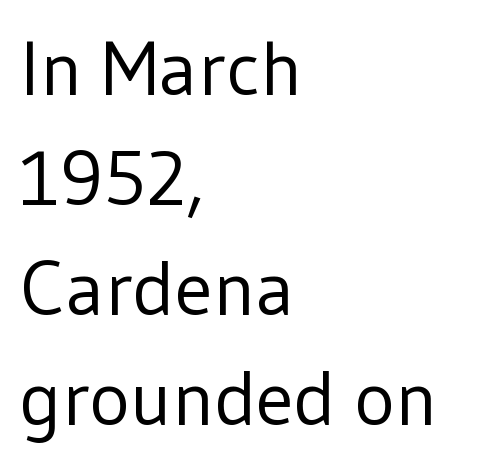
Plain, unruled lines of type. Caption: face not bold, strokes unweighted. It's the straight-up-and-down kind of type. Does the copy run flush right? No — it runs flush left. Proportional: the letters do not fall into vertical columns.
